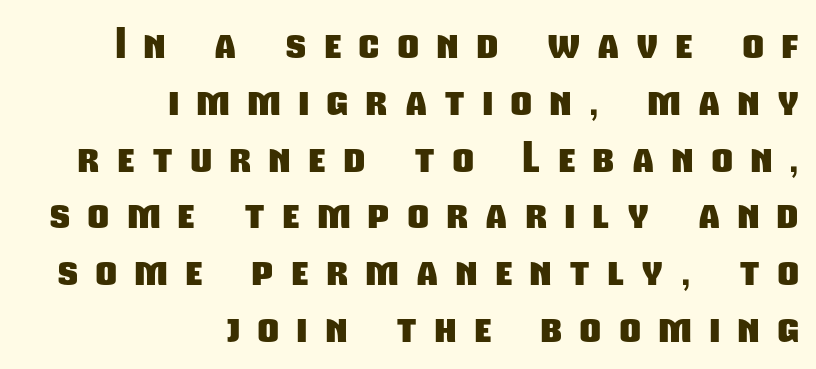
The image shows 40 px heavy, condensed sans-serif type; set right-aligned, normal line spacing (1.42x), unusually wide letter spacing (+0.47 em), not underlined; low stroke contrast and a medium x-height.
